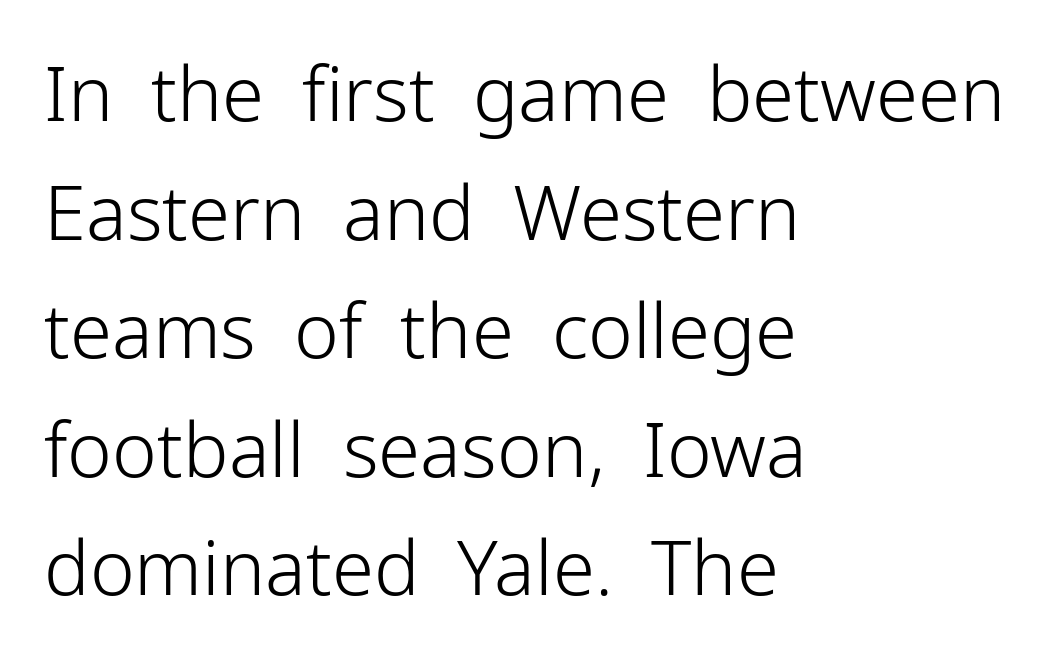
{"serif": "no", "italic": "no", "bold": "no", "weight": "light", "width": "normal", "stroke_contrast": "low", "x_height": "medium", "monospaced": "no", "underline": "no", "align": "left", "line_spacing": "normal", "line_spacing_ratio": 1.56, "letter_spacing": "normal", "letter_spacing_em": 0.0, "glyph_px": 76}
